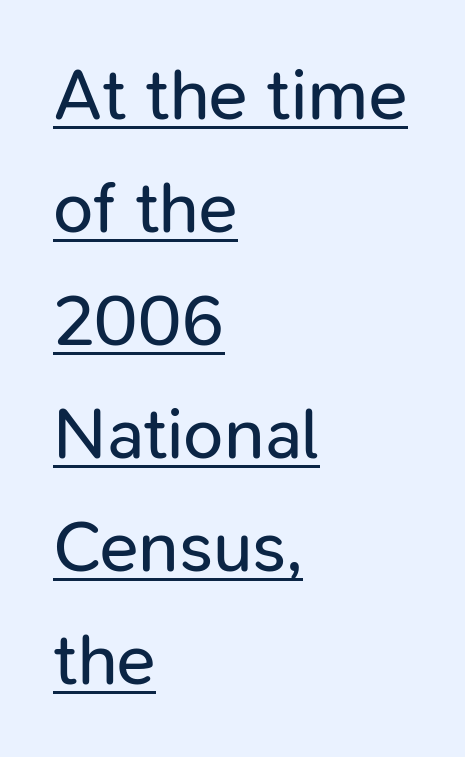
Q: Is the text bold? A: No.
Q: Is the text italic (slanted)? A: No, it is upright.
Q: Is the typeface a serif or a sans-serif typeface? A: Sans-serif.
Q: Is the text underlined? A: Yes.
Q: How is the paragraph aligned? A: Left-aligned.
Q: Is the spacing between letters normal or unusually wide? A: Normal.
Q: Is the spacing between lines tight, normal or loose? A: Normal.
Q: Width (condensed, normal, or wide)? A: Normal.
Q: Stroke contrast? A: Low.
Q: x-height? A: Medium.
Q: Monospaced? A: No.
